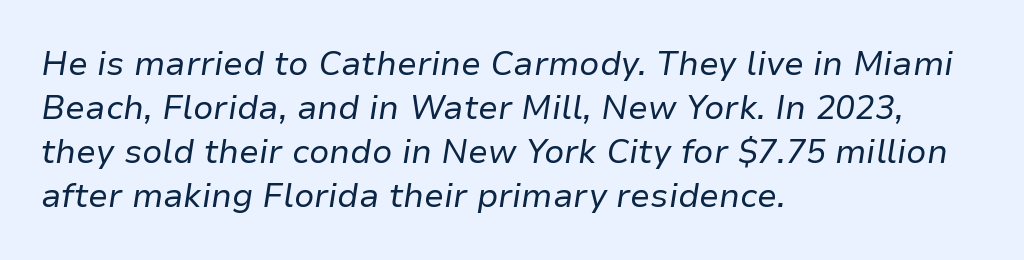
The image shows 33 px regular-weight type, italic (leaning right); set left-aligned, normal line spacing (1.33x), normal letter spacing, not underlined; low stroke contrast and a medium x-height.
